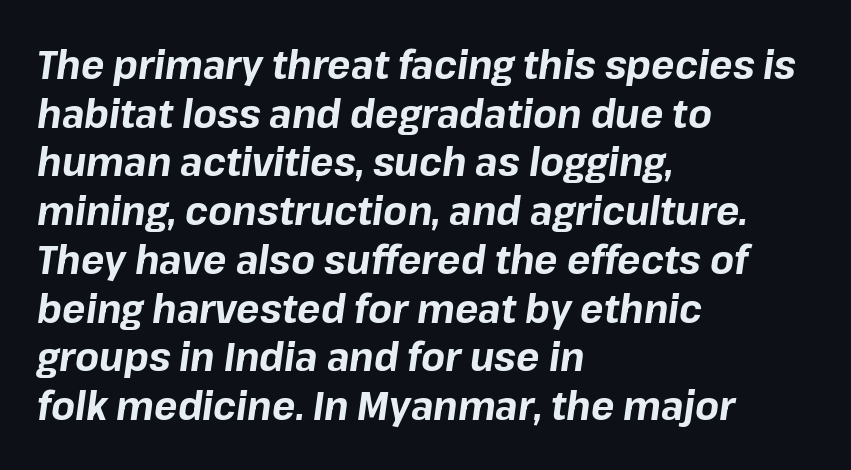
The image shows 39 px bold type, italic (leaning right); set left-aligned, normal line spacing (1.25x), normal letter spacing, not underlined; low stroke contrast and a medium x-height.
